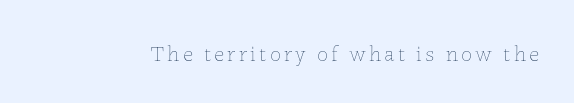
The image shows 22 px text type, upright; set not underlined.
